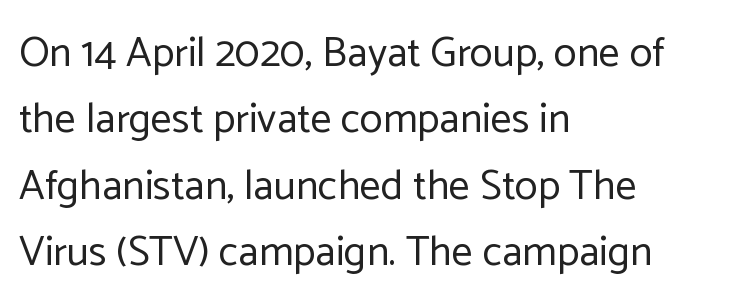
The image shows 42 px regular-weight sans-serif type, upright; set left-aligned, normal line spacing (1.58x), normal letter spacing, not underlined; low stroke contrast and a medium x-height.
